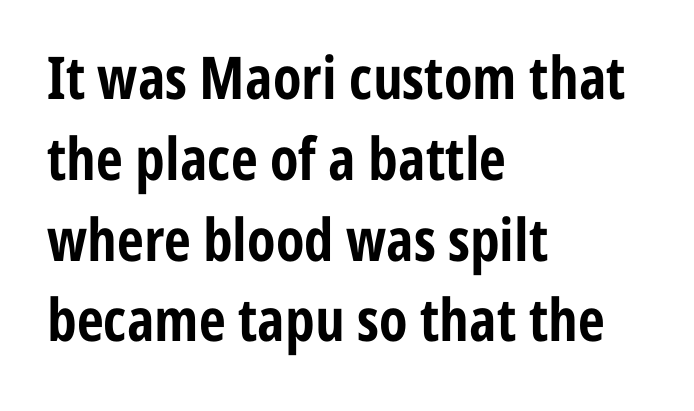
{"serif": "no", "italic": "no", "bold": "yes", "weight": "bold", "width": "condensed", "stroke_contrast": "low", "x_height": "medium", "monospaced": "no", "underline": "no", "align": "left", "line_spacing": "normal", "line_spacing_ratio": 1.37, "letter_spacing": "normal", "letter_spacing_em": 0.0, "glyph_px": 59}
